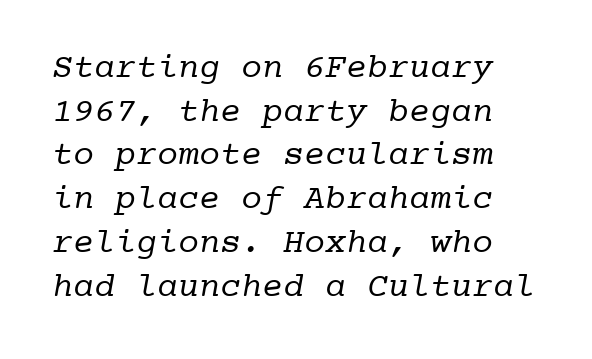
The image shows 35 px regular-weight serif type, monospaced; set normal line spacing (1.25x), normal letter spacing, not underlined; low stroke contrast and a medium x-height.
